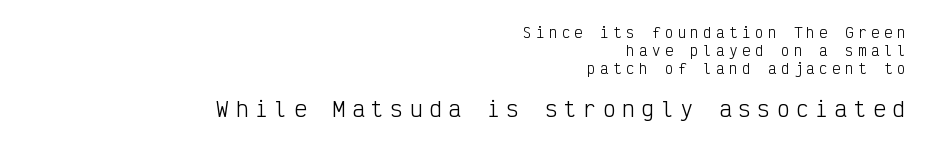
Q: Is the text bold? A: No.
Q: Is the text italic (slanted)? A: No, it is upright.
Q: Is the text underlined? A: No.
Q: How is the paragraph aligned? A: Right-aligned.
Q: Is the spacing between letters normal or unusually wide? A: Unusually wide.
Q: Is the spacing between lines tight, normal or loose? A: Normal.
Q: Which block of text is set in a larger size, the first (top) or the second (bottom)? A: The second (bottom) one.
